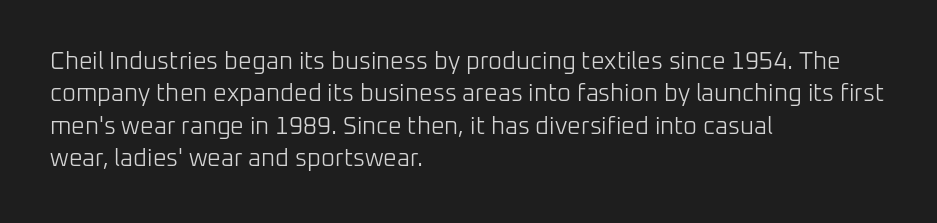
The typesetter chose a ragged-right arrangement here. In terms of letterspacing, this is plain default setting. Descenders hang freely into open space. A typesetter would call this leading conventional body-copy spacing. Stems and bowls with no extra thickness — not bold.
